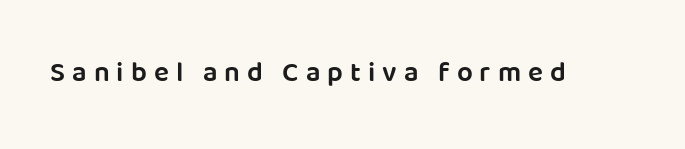
The image shows 28 px semibold sans-serif type, upright; set unusually wide letter spacing (+0.25 em), not underlined; low stroke contrast and a large x-height.
